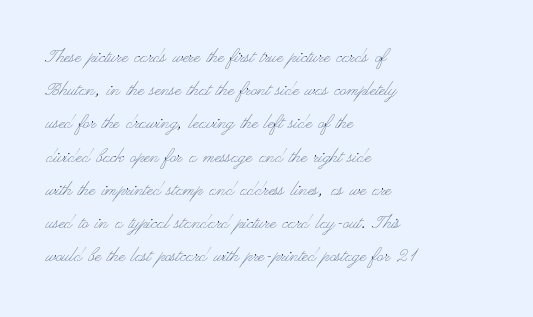
{"bold": "no", "underline": "no", "align": "left", "line_spacing": "normal", "line_spacing_ratio": 1.51, "letter_spacing": "normal", "letter_spacing_em": 0.0, "glyph_px": 22}
